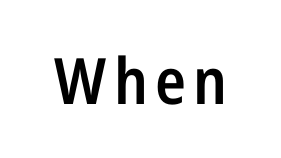
These lines carry some extra weight — a demibold, not a full bold. Character widths vary here, with narrow letters taking less room than wide ones. Does the type have serifs? No, each stem ends abruptly. No italicization has been applied; the sample stays upright. A bare baseline throughout the passage.
